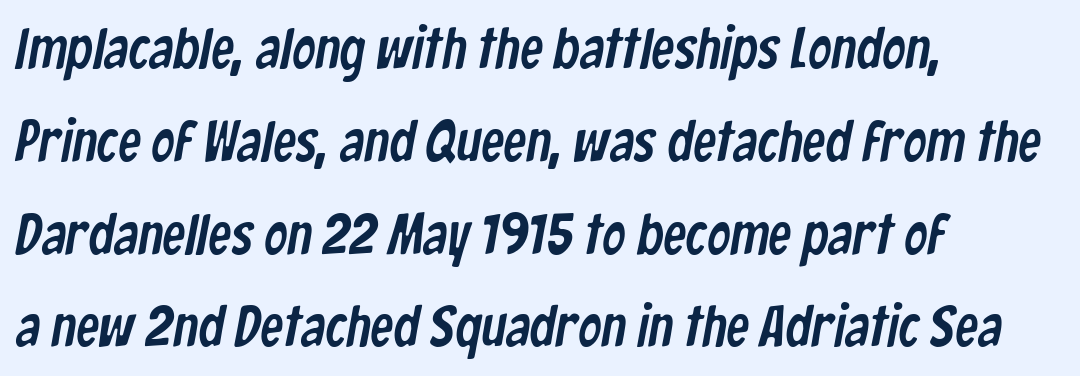
The image shows 58 px condensed sans-serif type; set left-aligned, normal line spacing (1.6x), normal letter spacing, not underlined; low stroke contrast and a medium x-height.
